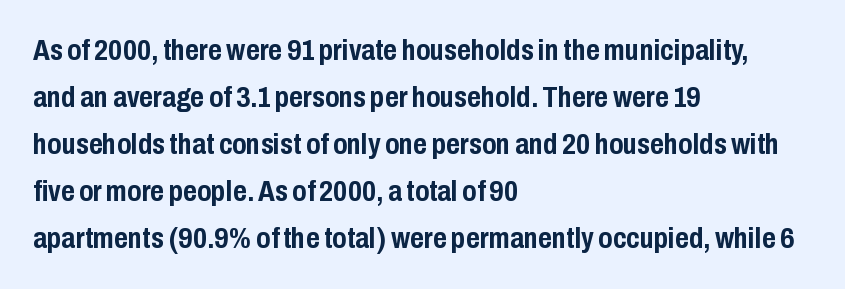
{"serif": "no", "italic": "no", "bold": "yes", "weight": "semibold", "width": "condensed", "stroke_contrast": "low", "x_height": "medium", "monospaced": "no", "underline": "no", "align": "left", "line_spacing": "normal", "line_spacing_ratio": 1.57, "letter_spacing": "normal", "letter_spacing_em": 0.0, "glyph_px": 30}
